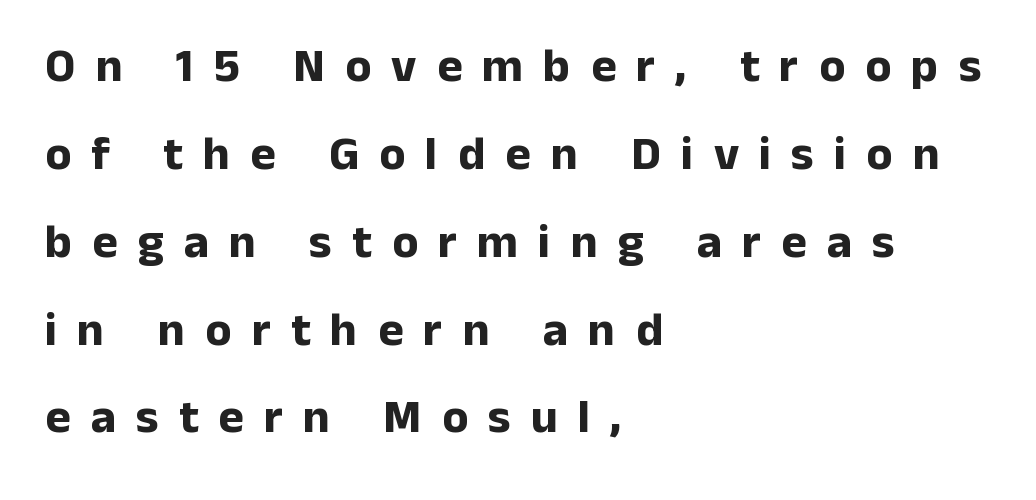
The image shows 48 px bold sans-serif type, upright; set left-aligned, line spacing 1.83x, unusually wide letter spacing (+0.42 em), not underlined; low stroke contrast and a medium x-height.
